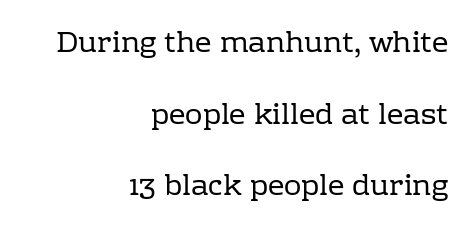
Does the type have serifs? Yes, each stem ends in a small foot. Character widths vary here, with narrow letters taking less room than wide ones. Stem width sits at or under what a default text font uses. Horizontally, the lines are justified to the trailing edge only.
